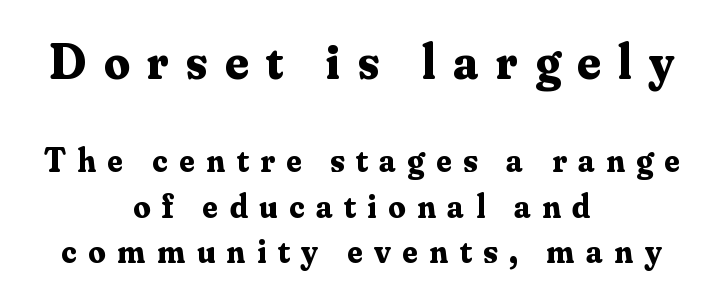
{"serif": "yes", "italic": "no", "bold": "yes", "weight": "bold", "width": "normal", "stroke_contrast": "medium", "x_height": "small", "monospaced": "no", "underline": "no", "align": "center", "line_spacing": "normal", "line_spacing_ratio": 1.34, "letter_spacing": "wide", "letter_spacing_em": 0.34, "larger_block": "first", "size_ratio": 1.5, "glyph_px": 51}
